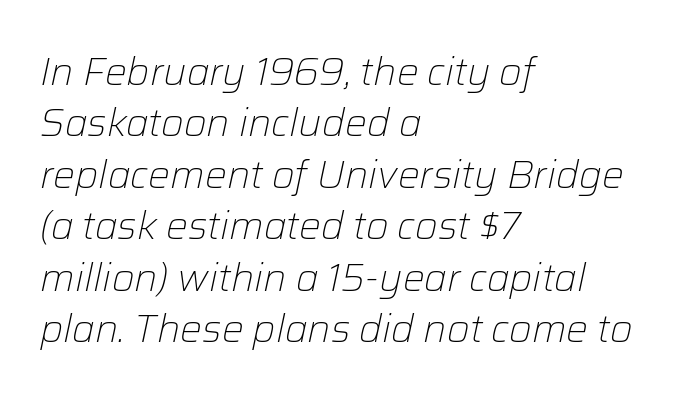
The image shows 39 px light type, italic (leaning right); set left-aligned, normal line spacing (1.32x), normal letter spacing, not underlined; low stroke contrast and a medium x-height.
